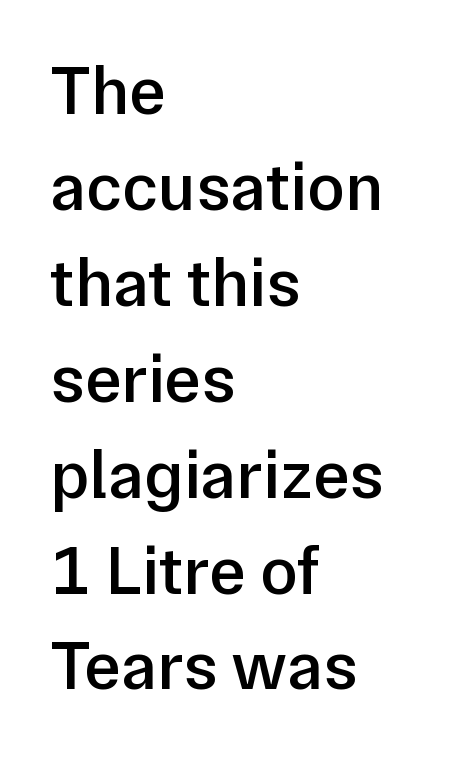
Q: Is the text bold? A: Semi-bold.
Q: Is the text italic (slanted)? A: No, it is upright.
Q: Is the typeface a serif or a sans-serif typeface? A: Sans-serif.
Q: Is the text underlined? A: No.
Q: How is the paragraph aligned? A: Left-aligned.
Q: Is the spacing between letters normal or unusually wide? A: Normal.
Q: Is the spacing between lines tight, normal or loose? A: Normal.
Q: Width (condensed, normal, or wide)? A: Normal.
Q: Stroke contrast? A: Low.
Q: x-height? A: Medium.
Q: Monospaced? A: No.
